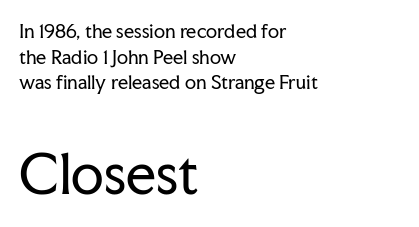
Q: Is the text bold? A: No.
Q: Is the text italic (slanted)? A: No, it is upright.
Q: Is the typeface a serif or a sans-serif typeface? A: Serif.
Q: Is the text underlined? A: No.
Q: How is the paragraph aligned? A: Left-aligned.
Q: Is the spacing between letters normal or unusually wide? A: Normal.
Q: Is the spacing between lines tight, normal or loose? A: Normal.
Q: Which block of text is set in a larger size, the first (top) or the second (bottom)? A: The second (bottom) one.
Q: Width (condensed, normal, or wide)? A: Normal.
Q: Stroke contrast? A: Low.
Q: x-height? A: Medium.
Q: Monospaced? A: No.
